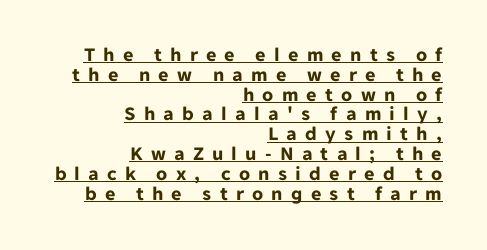
Q: Is the text bold? A: Yes.
Q: Is the text italic (slanted)? A: No, it is upright.
Q: Is the text underlined? A: Yes.
Q: How is the paragraph aligned? A: Right-aligned.
Q: Is the spacing between letters normal or unusually wide? A: Unusually wide.
Q: Is the spacing between lines tight, normal or loose? A: Tight.
